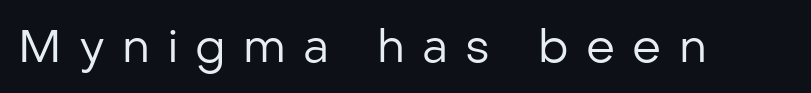
The image shows 46 px regular-weight sans-serif type, upright; set unusually wide letter spacing (+0.37 em), not underlined; low stroke contrast and a medium x-height.
